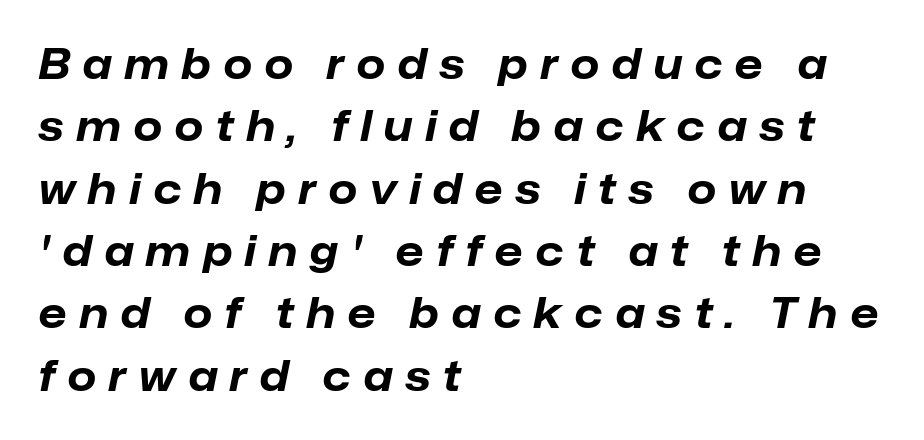
The image shows 41 px bold type, italic (leaning right); set left-aligned, normal line spacing (1.52x), unusually wide letter spacing (+0.31 em), not underlined; low stroke contrast and a medium x-height.
